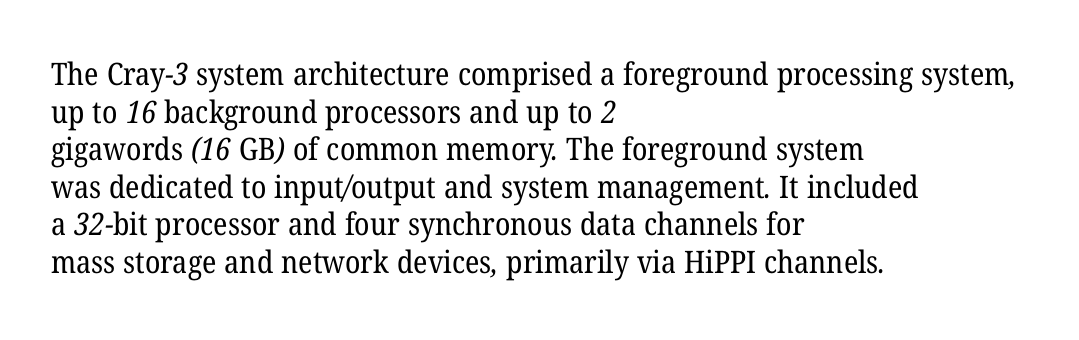
Q: Is the text bold? A: No.
Q: Is the typeface a serif or a sans-serif typeface? A: Serif.
Q: Is the text underlined? A: No.
Q: How is the paragraph aligned? A: Left-aligned.
Q: Is the spacing between letters normal or unusually wide? A: Normal.
Q: Width (condensed, normal, or wide)? A: Normal.
Q: Stroke contrast? A: Low.
Q: x-height? A: Medium.
Q: Monospaced? A: No.
